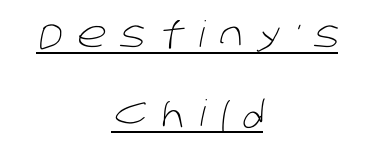
Nothing heavy about these letters — not bold at all. The glyphs are accompanied by a horizontal stroke just below them. This sample uses a sans-serif face. The passage is arranged like a title page — every line centered. A typesetter would call this proportional, since set widths differ per character.
